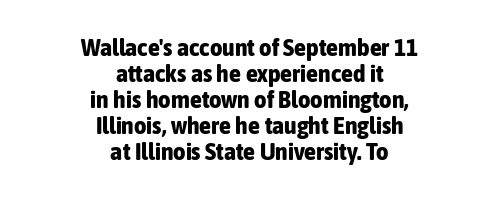
{"italic": "no", "bold": "yes", "underline": "no", "align": "center", "line_spacing": "tight", "line_spacing_ratio": 1.08, "letter_spacing": "normal", "letter_spacing_em": 0.0, "glyph_px": 24}
